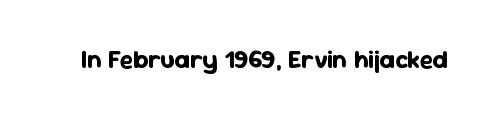
{"italic": "no", "bold": "yes", "underline": "no", "letter_spacing": "normal", "letter_spacing_em": 0.0, "glyph_px": 25}
